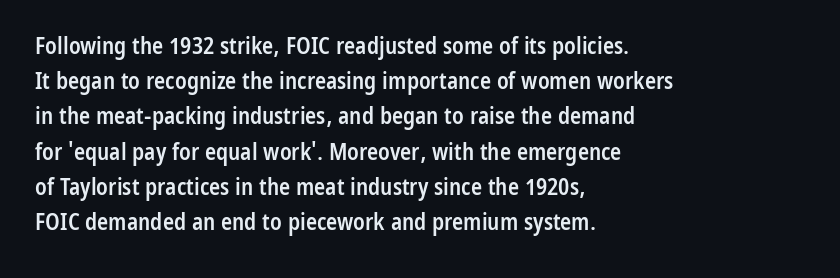
Q: Is the text bold? A: Semi-bold.
Q: Is the text italic (slanted)? A: No, it is upright.
Q: Is the text underlined? A: No.
Q: How is the paragraph aligned? A: Left-aligned.
Q: Is the spacing between letters normal or unusually wide? A: Normal.
Q: Is the spacing between lines tight, normal or loose? A: Normal.
